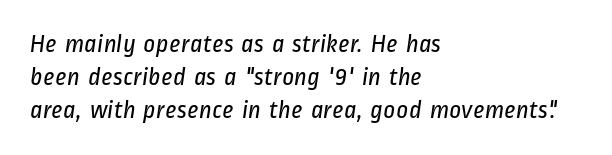
The face looks like a standard text weight, possibly lighter. The typesetter chose a ragged-right arrangement here. Anything drawn beneath the words? Only blank space. The passage shown stacks its lines at a standard gap.
